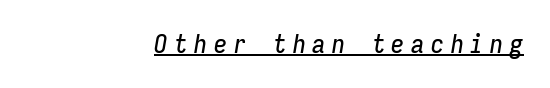
The image shows 26 px text type, italic (leaning right); set right-aligned, unusually wide letter spacing (+0.26 em), underlined.
